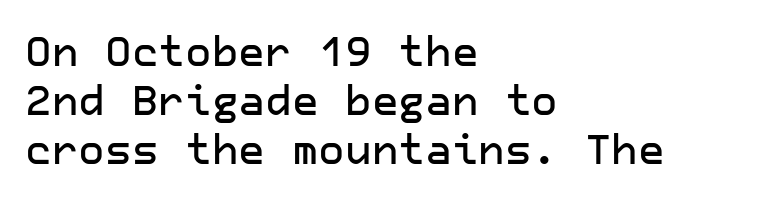
The image shows 41 px sans-serif type, upright; set left-aligned, line spacing 1.19x, normal letter spacing, not underlined; low stroke contrast and a medium x-height.
